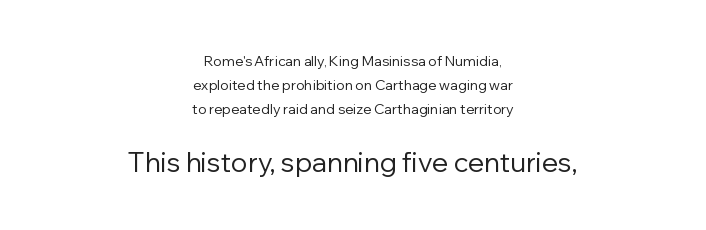
{"italic": "no", "bold": "no", "underline": "no", "align": "center", "line_spacing": "normal", "line_spacing_ratio": 1.7, "letter_spacing": "normal", "letter_spacing_em": 0.0, "larger_block": "second", "size_ratio": 1.93, "glyph_px": 27}
